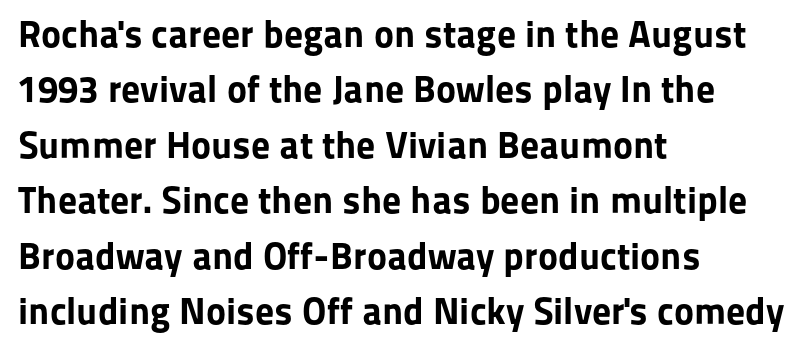
{"serif": "no", "italic": "no", "bold": "yes", "weight": "bold", "width": "normal", "stroke_contrast": "low", "x_height": "medium", "monospaced": "no", "underline": "no", "align": "left", "line_spacing": "normal", "line_spacing_ratio": 1.46, "letter_spacing": "normal", "letter_spacing_em": 0.0, "glyph_px": 38}
